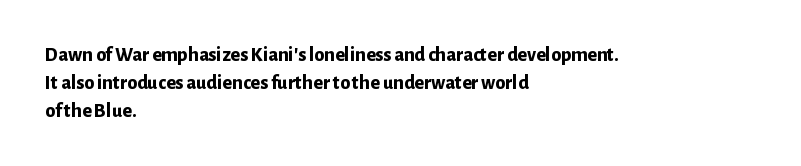
Q: Is the text bold? A: Yes.
Q: Is the text italic (slanted)? A: No, it is upright.
Q: Is the text underlined? A: No.
Q: How is the paragraph aligned? A: Left-aligned.
Q: Is the spacing between letters normal or unusually wide? A: Normal.
Q: Is the spacing between lines tight, normal or loose? A: Normal.
